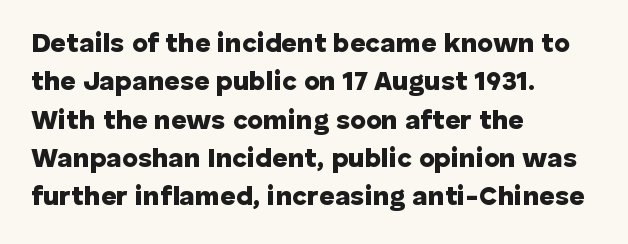
Glyph-to-glyph distance matches everyday printed text. Notice how thick the strokes are: this is what a full bold looks like. A normal amount of white space separates one row of letters from the next. Only glyphs here, with clear space below each row. Vertical strokes here are truly vertical.
